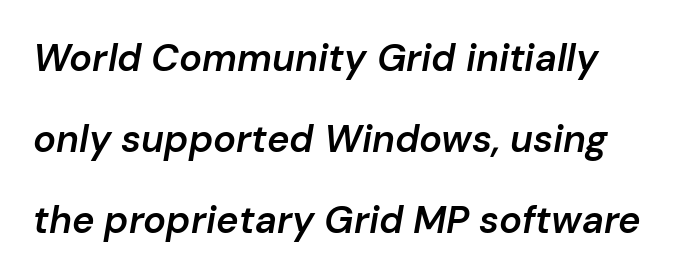
Q: Is the text bold? A: Semi-bold.
Q: Is the text italic (slanted)? A: Yes, it leans right by about 10 degrees.
Q: Is the text underlined? A: No.
Q: How is the paragraph aligned? A: Left-aligned.
Q: Is the spacing between letters normal or unusually wide? A: Normal.
Q: Is the spacing between lines tight, normal or loose? A: Loose.
Q: Width (condensed, normal, or wide)? A: Normal.
Q: Stroke contrast? A: Low.
Q: x-height? A: Medium.
Q: Monospaced? A: No.
